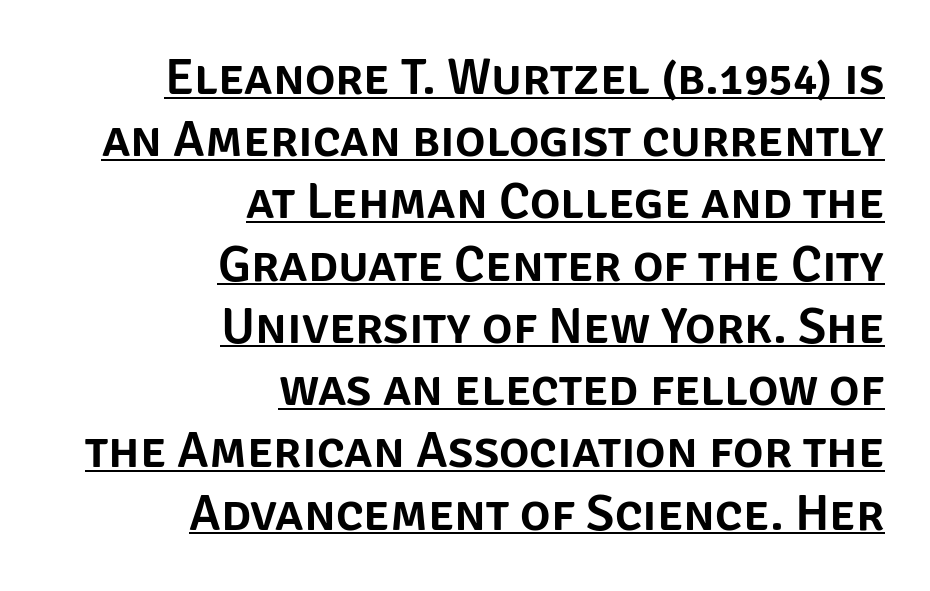
Check where the strokes stop: nothing finishes them off — pure sans. Notice how the stems are strictly vertical — no italics here. Here the glyphs are tracked normally, forming tight word shapes. Caption: lettering with a line underneath. Do the characters align in a grid? No, the font is proportional.
